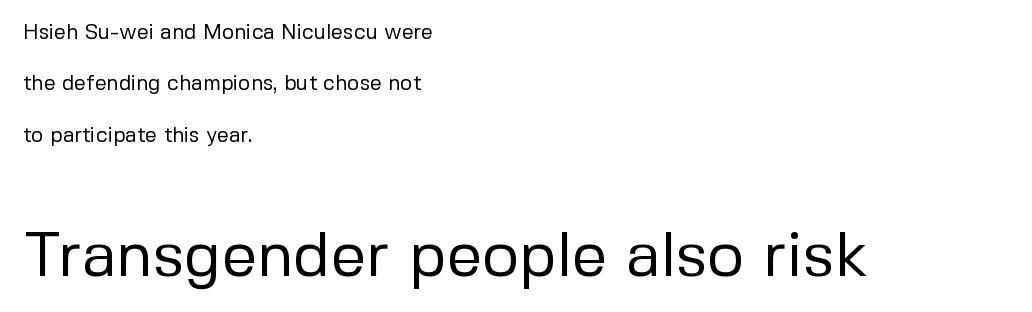
In terms of letterform style, serifs are entirely absent. Decoration check: the copy has no underline. The tracking reads as untouched default to a designer's eye. Layout note: lines flush left.
